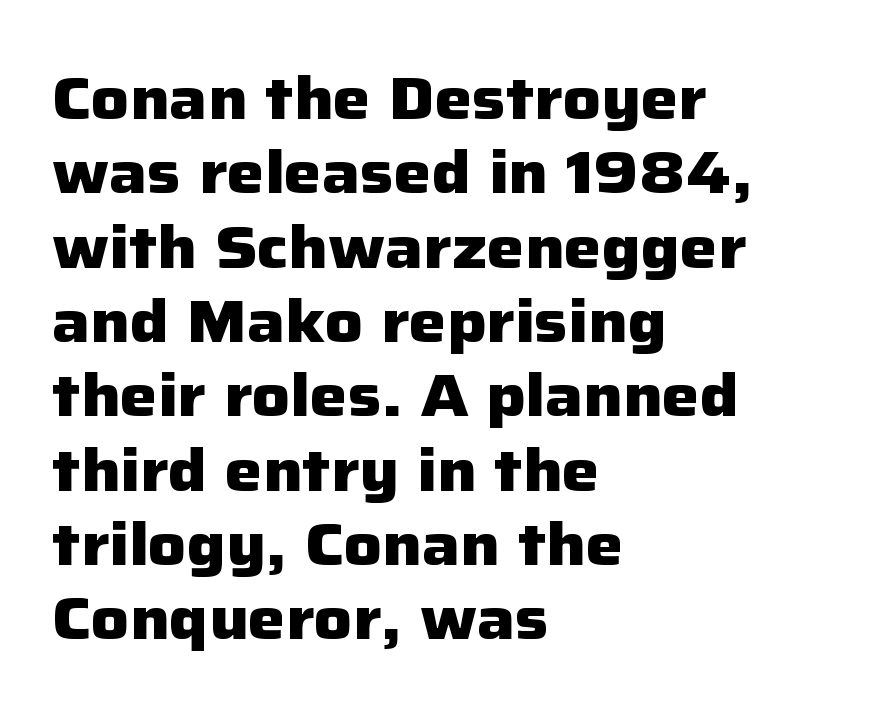
{"serif": "no", "italic": "no", "bold": "yes", "weight": "heavy", "width": "normal", "stroke_contrast": "low", "x_height": "medium", "monospaced": "no", "underline": "no", "align": "left", "line_spacing": "normal", "line_spacing_ratio": 1.26, "letter_spacing": "normal", "letter_spacing_em": 0.0, "glyph_px": 59}
